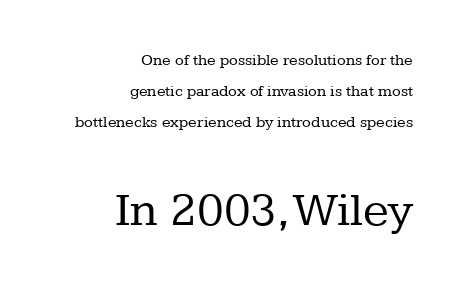
If you squint, the bottom block still reads clearly — it's the larger of the two. Decoration check: the copy has no underline. Little horizontal feet cap the strokes, marking this as serif type. It's the straight-up-and-down kind of type. No extra tracking has been applied to these lines.
